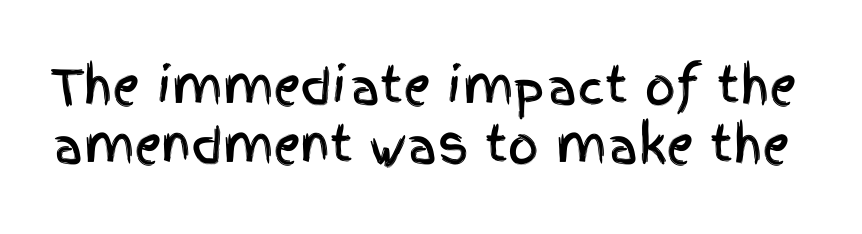
The image shows 48 px condensed sans-serif type, upright; set line spacing 1.23x, normal letter spacing, not underlined; a large x-height.
